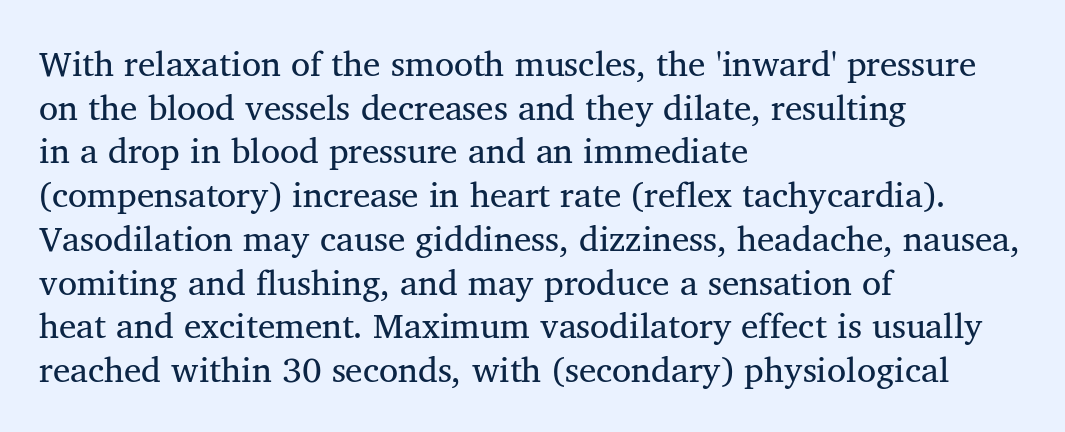
The cut favours lightness, reaching ordinary text weight at its darkest. Vertically, the passage feels balanced, rows spaced as you'd expect. The designer went with a serif here, giving each stem small feet. The paragraph has a hard left edge and a soft right edge. You can tell it's not italic because the verticals are truly vertical. The face used here is proportionally spaced, like ordinary book or web type.
